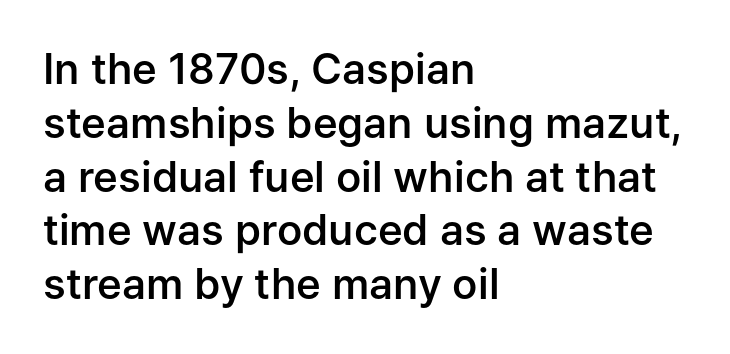
{"serif": "no", "italic": "no", "bold": "semi", "weight": "semibold", "width": "normal", "stroke_contrast": "low", "x_height": "medium", "monospaced": "no", "underline": "no", "align": "left", "line_spacing": "normal", "line_spacing_ratio": 1.28, "letter_spacing": "normal", "letter_spacing_em": 0.0, "glyph_px": 42}
